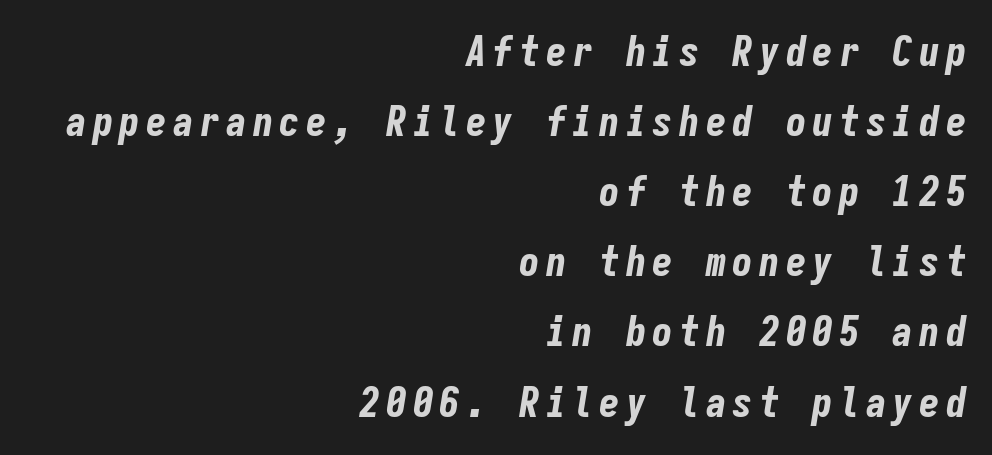
The image shows 41 px bold, condensed type, italic (leaning right), monospaced; set right-aligned, line spacing 1.71x, not underlined; low stroke contrast and a medium x-height.
